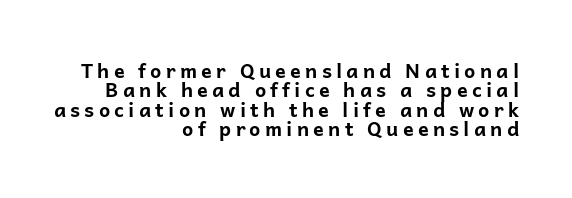
{"italic": "no", "bold": "yes", "underline": "no", "align": "right", "line_spacing": "tight", "line_spacing_ratio": 0.97, "letter_spacing": "wide", "letter_spacing_em": 0.21, "glyph_px": 20}
